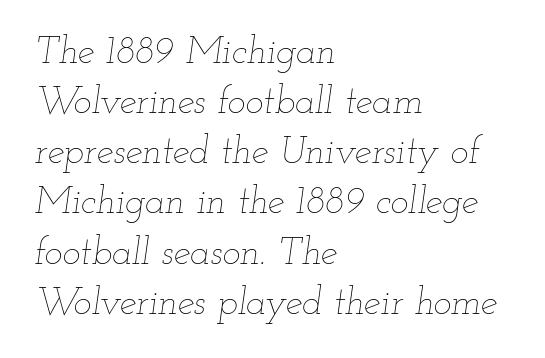
Slant detected: the letters are inclined. In terms of leading, this rendering sits right in the middle. The rendering uses natural spacing where letterforms have individual widths. The face used here is rendered with its standard letterfit. Bold? No — there's no thickening of the strokes. A classic flush-left, rag-right setting is used for this passage.
